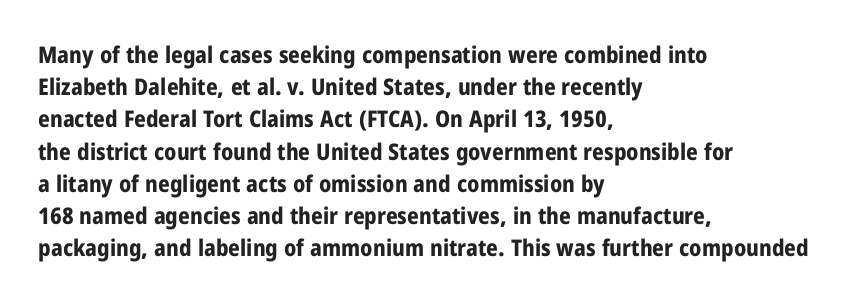
{"italic": "no", "bold": "yes", "underline": "no", "align": "left", "line_spacing": "normal", "line_spacing_ratio": 1.4, "letter_spacing": "normal", "letter_spacing_em": 0.0, "glyph_px": 23}
